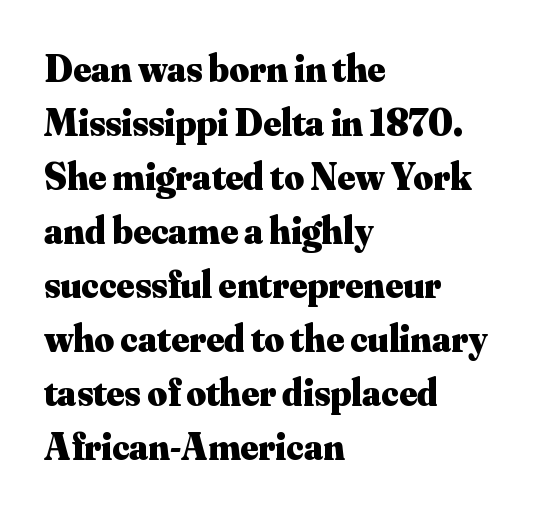
Rule under the text: the space is simply empty. The face used here is proportionally spaced, like ordinary book or web type. Italic? Not at all — the glyphs are vertical. Bold? Absolutely — the strokes are thick and heavy. The horizontal fit of the characters is conventional and even.
